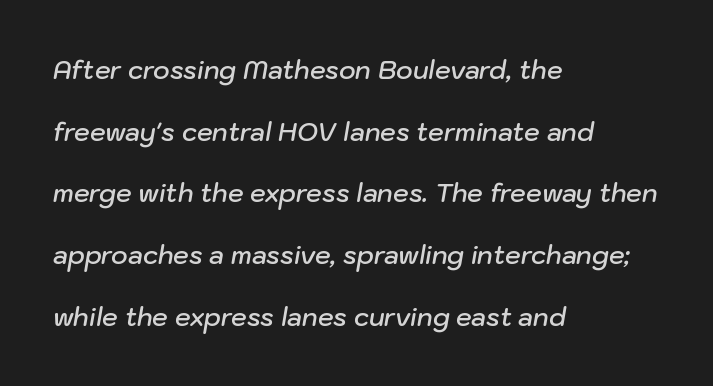
The image shows 25 px text type, italic (leaning right); set left-aligned, loose line spacing (2.47x), normal letter spacing, not underlined.
